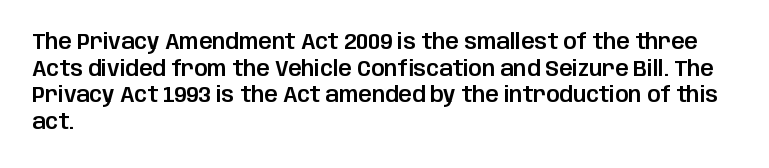
Successive baselines arrive at the customary interval. The space directly below the letters is spotless. The face used here is rendered with its standard letterfit. The rendering anchors every line to the left-hand side.
